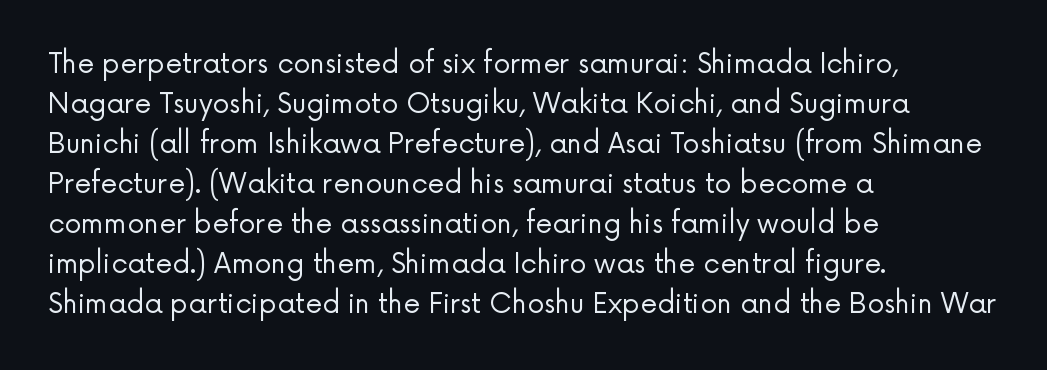
Italic: no, the glyphs are upright roman. Observe the ordinary spacing: letters are neighbours, not strangers. Line spacing here is normal. The zone under the glyphs is completely vacant. These lines stack with their left ends in a neat column.
